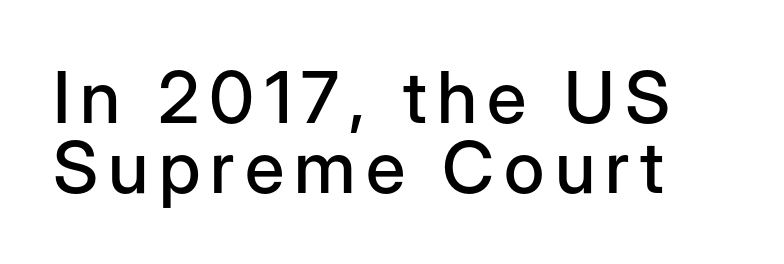
{"serif": "no", "italic": "no", "width": "normal", "stroke_contrast": "low", "x_height": "medium", "monospaced": "no", "underline": "no", "line_spacing": "tight", "line_spacing_ratio": 0.97, "glyph_px": 72}
